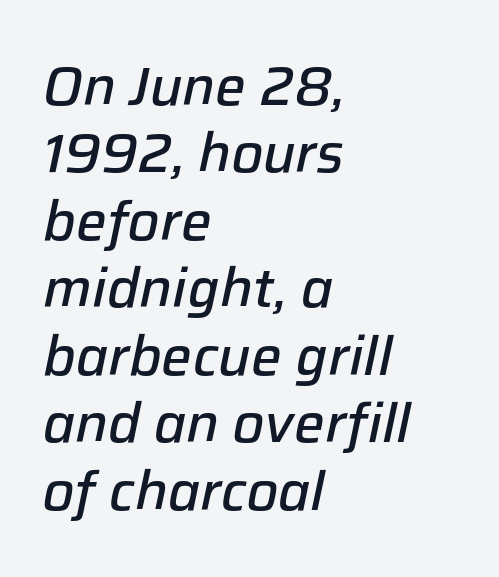
The image shows 54 px semibold type, italic (leaning right); set left-aligned, normal line spacing (1.25x), normal letter spacing, not underlined; low stroke contrast and a medium x-height.
